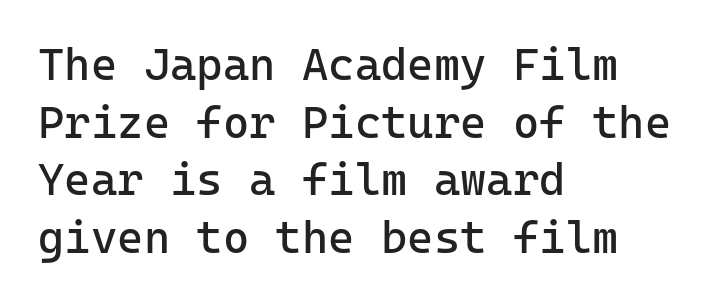
You can tell it's not italic because the verticals are truly vertical. The strokes are not fattened; the text isn't bold. The face used here is monospaced, like something from a code editor. Is this a sans? Yes — the strokes have no serifs.
